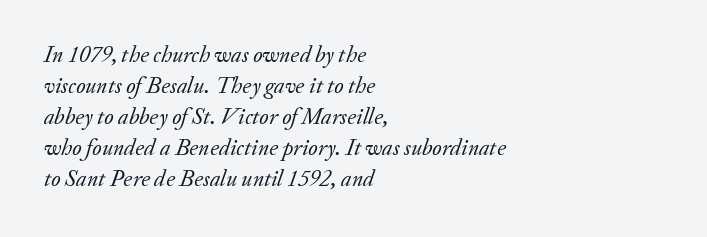
{"italic": "yes", "lean": "right", "slant_degrees": 20, "bold": "no", "underline": "no", "align": "left", "line_spacing": "normal", "line_spacing_ratio": 1.35, "letter_spacing": "normal", "letter_spacing_em": 0.0, "glyph_px": 23}
